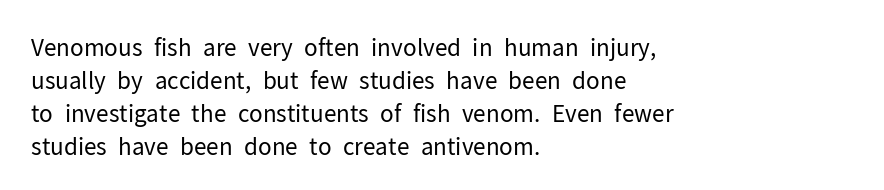
{"italic": "no", "bold": "no", "underline": "no", "align": "left", "line_spacing": "normal", "line_spacing_ratio": 1.44, "letter_spacing": "normal", "letter_spacing_em": 0.0, "glyph_px": 23}
